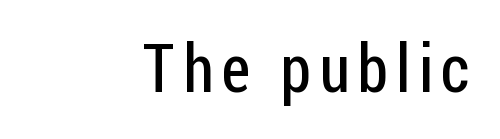
{"serif": "no", "italic": "no", "bold": "no", "weight": "regular", "width": "condensed", "stroke_contrast": "low", "x_height": "medium", "monospaced": "no", "underline": "no", "align": "right", "glyph_px": 66}
